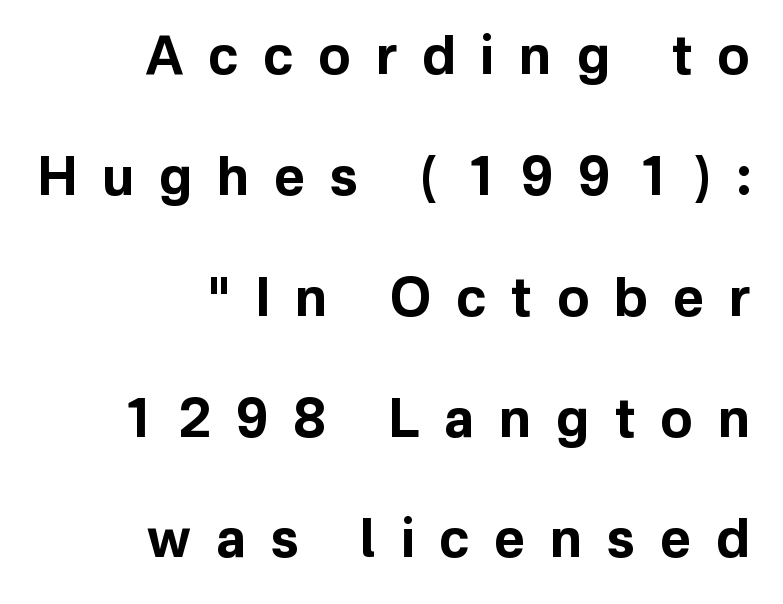
The rendering shows plain stroke endings on the letterforms — a sans-serif design. Descenders are the only things crossing below the line. Think of a printed novel: that variable character pitch is what you see here. The gaps between neighbouring characters are conspicuously large. Typeset ragged left — the right edge is the straight one.
